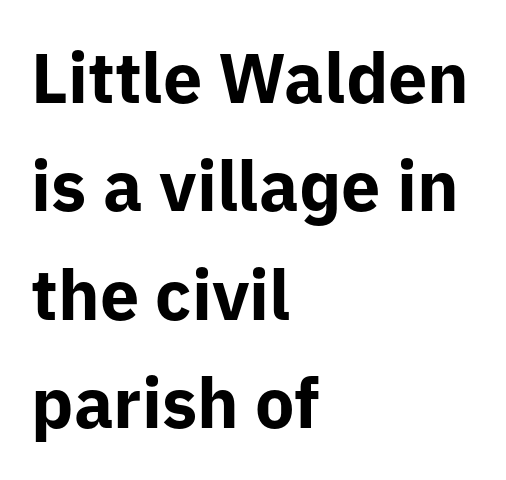
The image shows 70 px bold sans-serif type, upright; set left-aligned, normal line spacing (1.55x), normal letter spacing, not underlined; low stroke contrast and a medium x-height.
